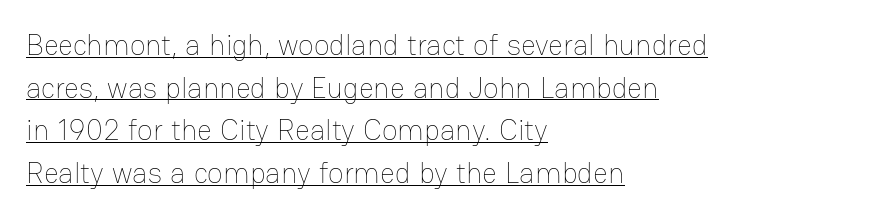
The image shows 29 px thin type, upright; set left-aligned, normal line spacing (1.47x), normal letter spacing, underlined; low stroke contrast and a medium x-height.
